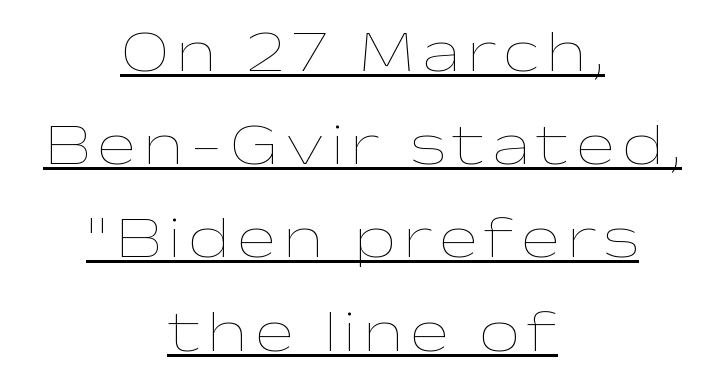
{"italic": "no", "bold": "no", "weight": "thin", "width": "wide", "stroke_contrast": "low", "x_height": "medium", "monospaced": "no", "underline": "yes", "align": "center", "line_spacing": "normal", "line_spacing_ratio": 1.58, "glyph_px": 59}
